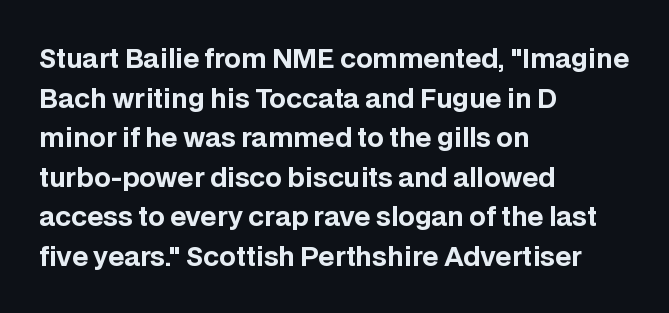
Q: Is the text bold? A: Yes.
Q: Is the text italic (slanted)? A: No, it is upright.
Q: Is the text underlined? A: No.
Q: How is the paragraph aligned? A: Left-aligned.
Q: Is the spacing between letters normal or unusually wide? A: Normal.
Q: Is the spacing between lines tight, normal or loose? A: Normal.
